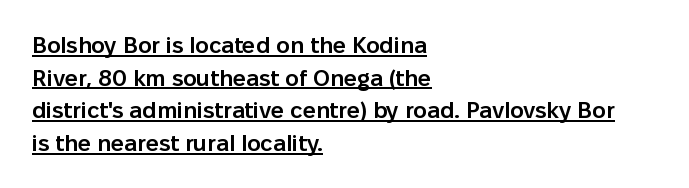
Students, observe: this is what conventionally led text looks like. Every stem runs plumb, perpendicular to the baseline. What stands out about the letter spacing? Nothing — it is the standard amount. The rendering anchors every line to the left-hand side. Typographic density is moderately raised because the face is semibold.
